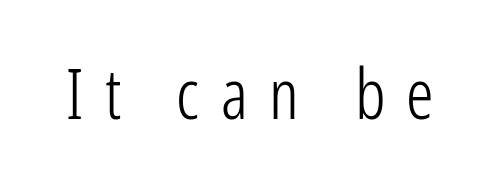
{"serif": "no", "italic": "no", "bold": "no", "weight": "light", "width": "condensed", "stroke_contrast": "low", "x_height": "medium", "monospaced": "no", "underline": "no", "letter_spacing": "wide", "letter_spacing_em": 0.31, "glyph_px": 69}
